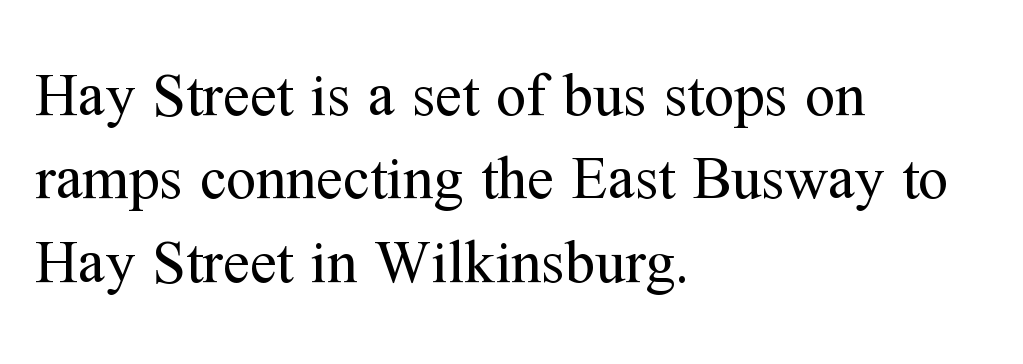
{"serif": "yes", "italic": "no", "bold": "no", "weight": "regular", "width": "normal", "stroke_contrast": "medium", "x_height": "medium", "monospaced": "no", "underline": "no", "align": "left", "line_spacing": "normal", "line_spacing_ratio": 1.39, "letter_spacing": "normal", "letter_spacing_em": 0.0, "glyph_px": 60}
